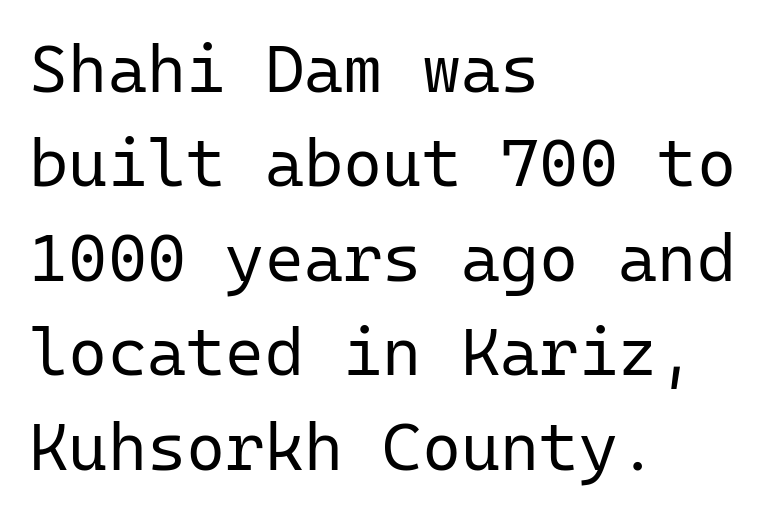
Q: Is the text bold? A: No.
Q: Is the text italic (slanted)? A: No, it is upright.
Q: Is the typeface a serif or a sans-serif typeface? A: Sans-serif.
Q: Is the text underlined? A: No.
Q: How is the paragraph aligned? A: Left-aligned.
Q: Is the spacing between letters normal or unusually wide? A: Normal.
Q: Is the spacing between lines tight, normal or loose? A: Normal.
Q: Width (condensed, normal, or wide)? A: Normal.
Q: Stroke contrast? A: Low.
Q: x-height? A: Medium.
Q: Monospaced? A: Yes.
